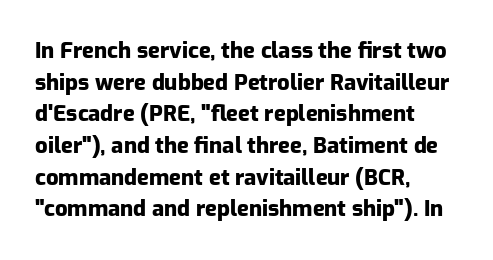
The image shows 22 px bold type, upright; set left-aligned, normal line spacing (1.44x), normal letter spacing, not underlined.
